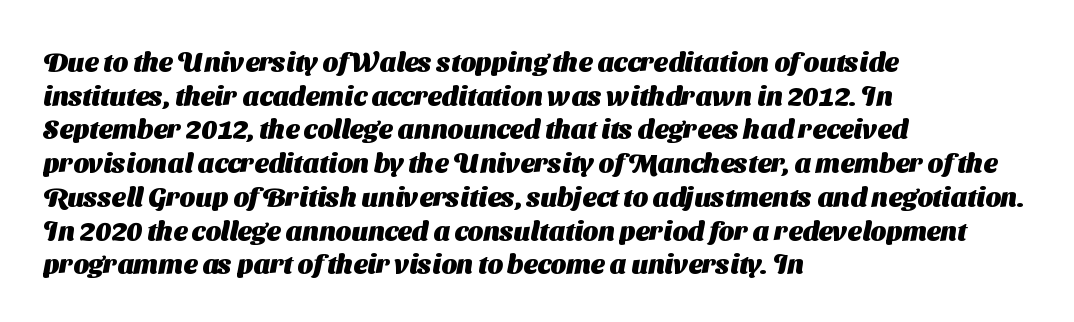
Q: Is the text bold? A: Yes.
Q: Is the text underlined? A: No.
Q: How is the paragraph aligned? A: Left-aligned.
Q: Is the spacing between letters normal or unusually wide? A: Normal.
Q: Is the spacing between lines tight, normal or loose? A: Normal.
